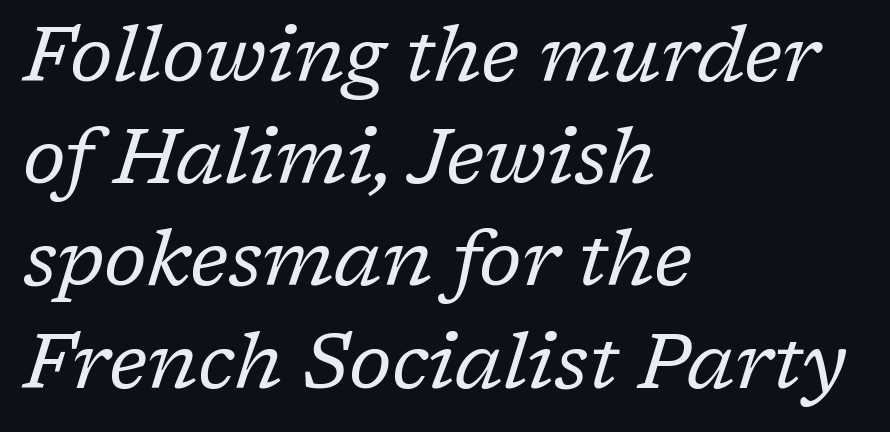
Q: Is the text bold? A: No.
Q: Is the text italic (slanted)? A: Yes, it leans right by about 17 degrees.
Q: Is the typeface a serif or a sans-serif typeface? A: Serif.
Q: Is the text underlined? A: No.
Q: How is the paragraph aligned? A: Left-aligned.
Q: Is the spacing between letters normal or unusually wide? A: Normal.
Q: Is the spacing between lines tight, normal or loose? A: Normal.
Q: Width (condensed, normal, or wide)? A: Normal.
Q: Stroke contrast? A: Low.
Q: x-height? A: Medium.
Q: Monospaced? A: No.
